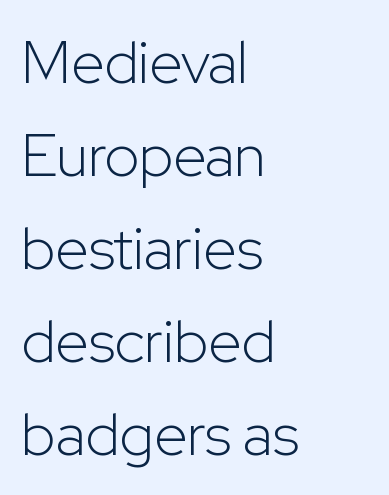
The image shows 60 px light sans-serif type, upright; set left-aligned, normal line spacing (1.55x), normal letter spacing, not underlined; low stroke contrast and a medium x-height.
